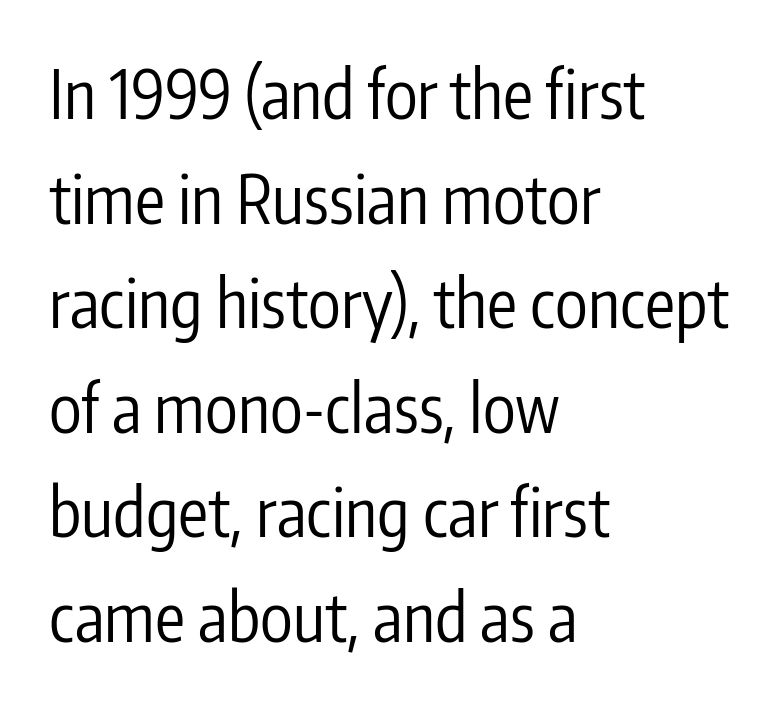
The image shows 67 px regular-weight, condensed sans-serif type, upright; set left-aligned, normal line spacing (1.56x), normal letter spacing, not underlined; low stroke contrast and a medium x-height.
